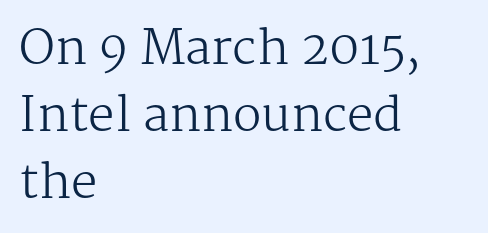
Q: Is the text bold? A: No.
Q: Is the text italic (slanted)? A: No, it is upright.
Q: Is the typeface a serif or a sans-serif typeface? A: Serif.
Q: Is the text underlined? A: No.
Q: How is the paragraph aligned? A: Left-aligned.
Q: Is the spacing between letters normal or unusually wide? A: Normal.
Q: Is the spacing between lines tight, normal or loose? A: Normal.
Q: Width (condensed, normal, or wide)? A: Normal.
Q: Stroke contrast? A: Medium.
Q: x-height? A: Medium.
Q: Monospaced? A: No.
